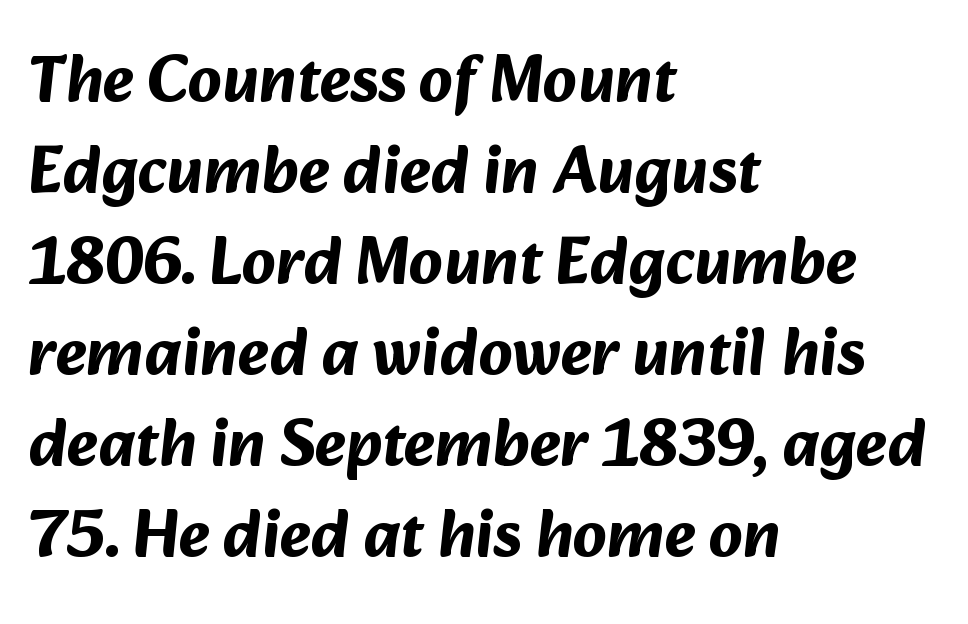
Q: Is the text bold? A: Yes.
Q: Is the typeface a serif or a sans-serif typeface? A: Sans-serif.
Q: Is the text underlined? A: No.
Q: How is the paragraph aligned? A: Left-aligned.
Q: Is the spacing between letters normal or unusually wide? A: Normal.
Q: Is the spacing between lines tight, normal or loose? A: Normal.
Q: Width (condensed, normal, or wide)? A: Normal.
Q: Stroke contrast? A: Medium.
Q: x-height? A: Medium.
Q: Monospaced? A: No.
